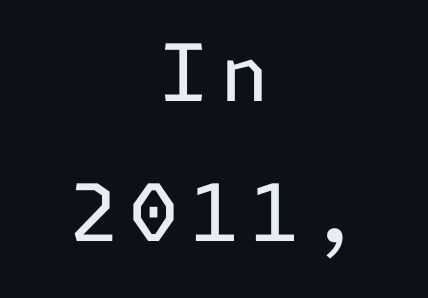
The image shows 79 px regular-weight sans-serif type, upright; set centered, line spacing 1.77x, not underlined; low stroke contrast and a medium x-height.
